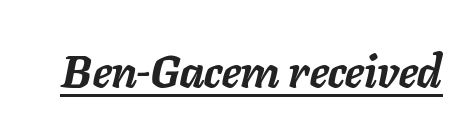
The image shows 46 px semibold type, italic (leaning right); set normal letter spacing, underlined; low stroke contrast and a medium x-height.
